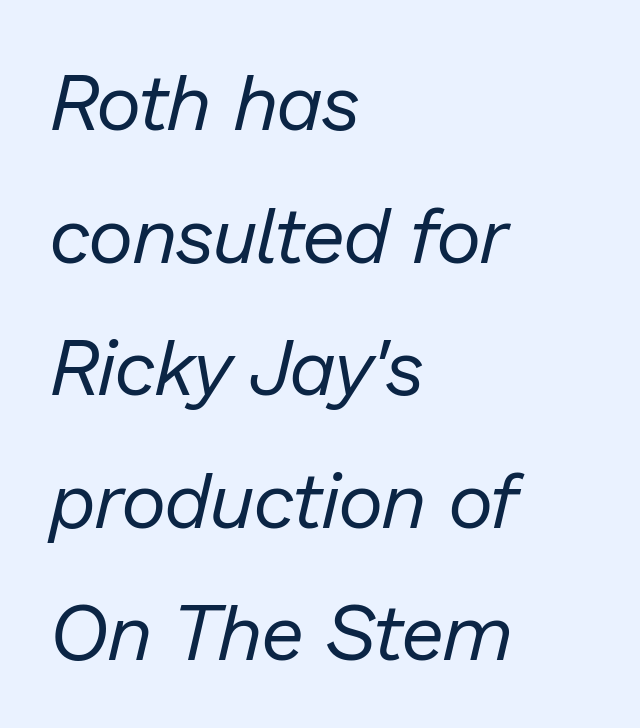
{"italic": "yes", "lean": "right", "slant_degrees": 13, "bold": "no", "weight": "regular", "width": "normal", "stroke_contrast": "low", "x_height": "medium", "monospaced": "no", "underline": "no", "align": "left", "line_spacing": "normal", "line_spacing_ratio": 1.7, "letter_spacing": "normal", "letter_spacing_em": 0.0, "glyph_px": 78}
